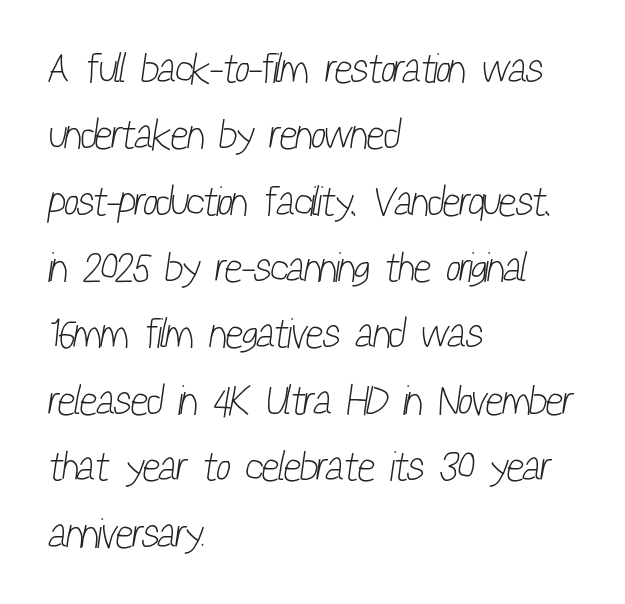
Left-aligned paragraph, ragged on the right. The font sits on the lighter half of the weight spectrum, regular included. Here the designer chose a conventional face with non-uniform glyph widths. Normally led — the rows are evenly, conventionally spaced.
